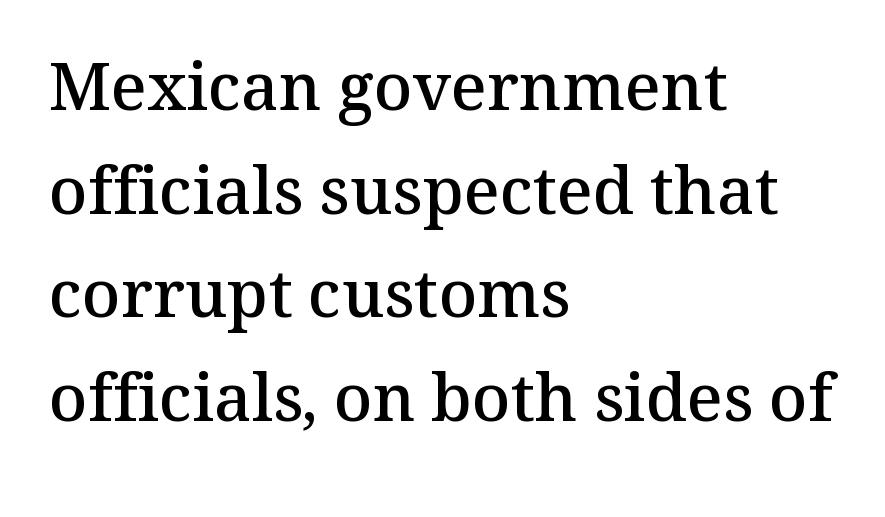
The image shows 66 px semibold serif type, upright; set left-aligned, normal line spacing (1.57x), normal letter spacing, not underlined; medium stroke contrast and a medium x-height.
